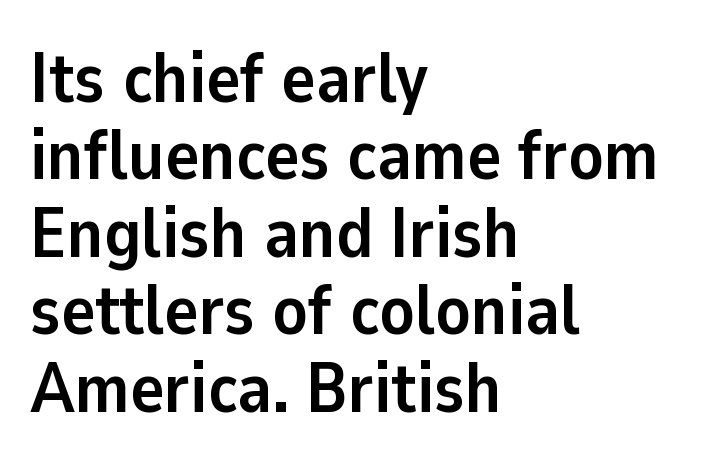
Is the block centered? No — it sits flush against the left margin. Honestly, the letter spacing is just normal — you wouldn't notice it. The string is rendered with underlining switched off. This sample has the flowing, uneven cadence of proportional lettering.
